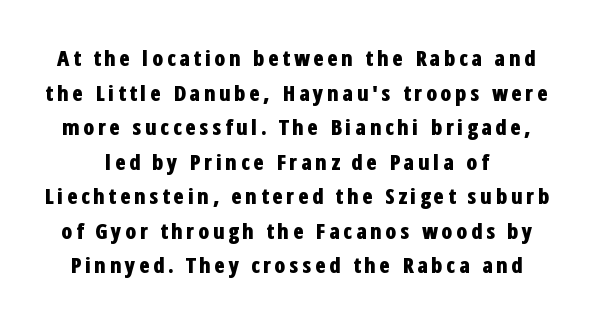
The image shows 22 px bold type, upright; set normal line spacing (1.57x), not underlined.
